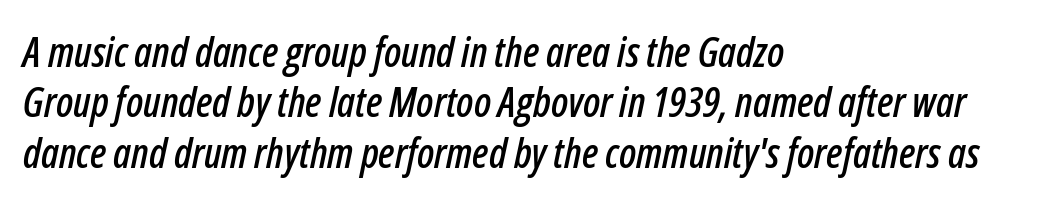
{"italic": "yes", "lean": "right", "slant_degrees": 12, "width": "condensed", "stroke_contrast": "low", "x_height": "medium", "monospaced": "no", "underline": "no", "align": "left", "line_spacing_ratio": 1.23, "letter_spacing": "normal", "letter_spacing_em": 0.0, "glyph_px": 41}
